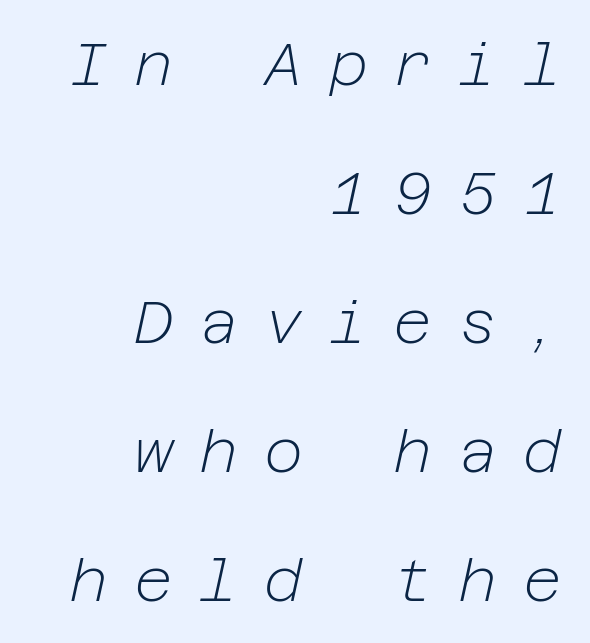
Q: Is the text bold? A: No.
Q: Is the text italic (slanted)? A: Yes, it leans right by about 12 degrees.
Q: Is the text underlined? A: No.
Q: How is the paragraph aligned? A: Right-aligned.
Q: Is the spacing between letters normal or unusually wide? A: Unusually wide.
Q: Is the spacing between lines tight, normal or loose? A: Loose.
Q: Width (condensed, normal, or wide)? A: Normal.
Q: Stroke contrast? A: Low.
Q: x-height? A: Medium.
